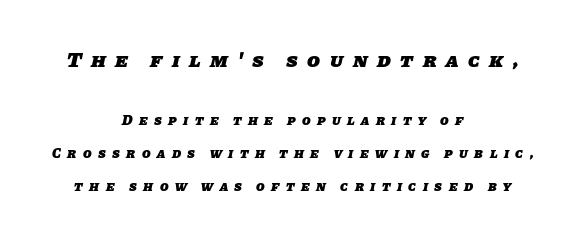
The image shows 21 px bold type; set centered, loose line spacing (2.35x), unusually wide letter spacing (+0.46 em), not underlined; the first (top) block is 1.5x larger.
